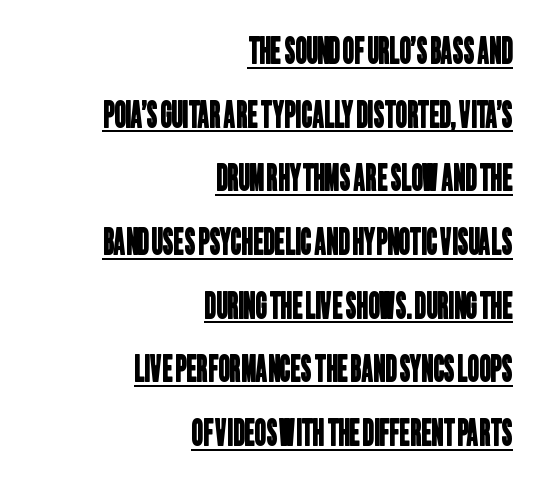
The string is rendered with underlining switched on. The letters carry no serifs — their stems end cleanly without finishing strokes. Character widths vary here, with narrow letters taking less room than wide ones. This sample is right-justified, so line beginnings fall wherever the words allow. The rendering keeps characters at their native spacing.
